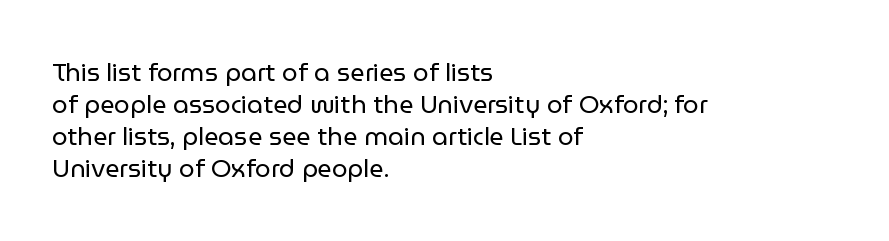
Glance below the letters and you will spot only blank space. The weight tops out at a normal text grade. Teacher's note: observe the even left margin — that is flush-left alignment. Interline gaps are of average width in this sample. In terms of posture, this sample is upright.
